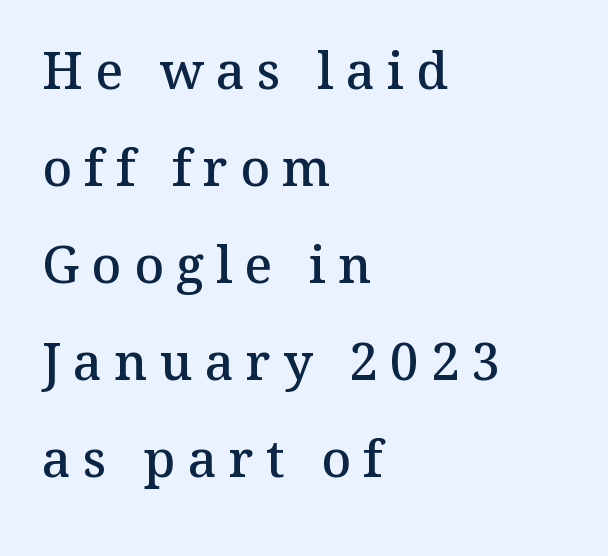
Q: Is the text bold? A: Semi-bold.
Q: Is the text italic (slanted)? A: No, it is upright.
Q: Is the typeface a serif or a sans-serif typeface? A: Serif.
Q: Is the text underlined? A: No.
Q: How is the paragraph aligned? A: Left-aligned.
Q: Is the spacing between letters normal or unusually wide? A: Unusually wide.
Q: Is the spacing between lines tight, normal or loose? A: Loose.
Q: Width (condensed, normal, or wide)? A: Normal.
Q: Stroke contrast? A: Medium.
Q: x-height? A: Medium.
Q: Monospaced? A: No.
